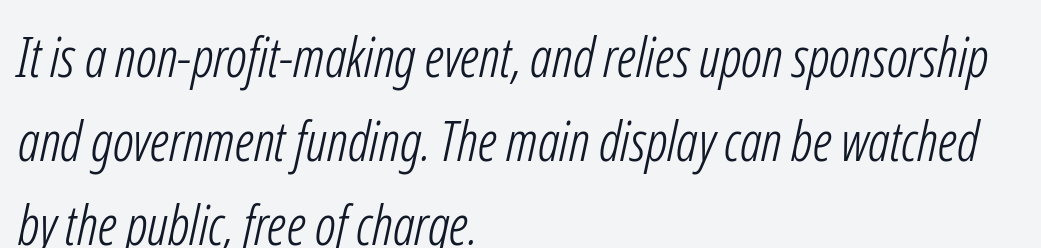
Underline: absent. No feet cap the strokes, marking this as sans-serif type. Stem width sits at or under what a default text font uses. Caption: multi-line text, flush left, ragged right. Line spacing here is normal. The letterforms sit shoulder to shoulder at normal distance.
